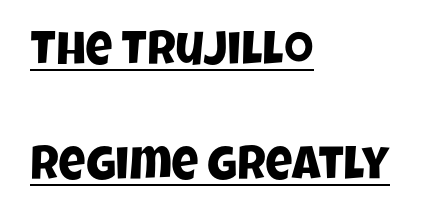
{"serif": "no", "width": "condensed", "stroke_contrast": "low", "x_height": "large", "monospaced": "no", "underline": "yes", "align": "left", "line_spacing": "loose", "line_spacing_ratio": 2.45, "letter_spacing": "normal", "letter_spacing_em": 0.0, "glyph_px": 47}
